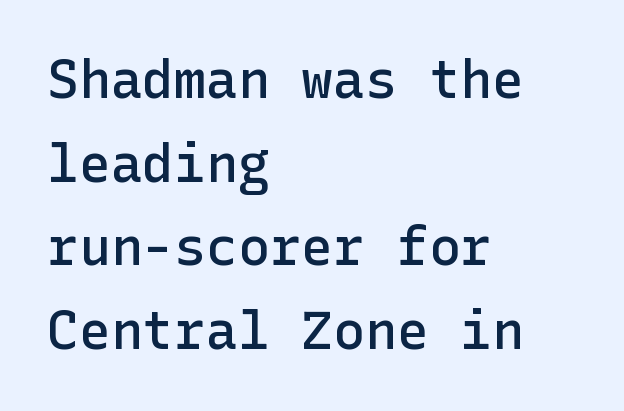
Vertical spacing — default. A classic flush-left, rag-right setting is used for this passage. Style check: upright. In terms of letterspacing, this is plain default setting. As a designer I'd log this as weight 600, semibold.
